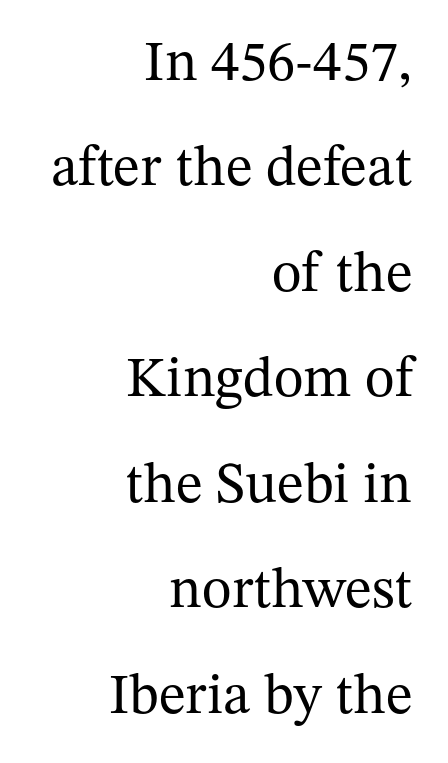
A flush-right, rag-left setting is used for this passage. Rendered with straight, roman letterforms. No letter is thick-stroked: the sample isn't bold. The face used here is proportionally spaced, like ordinary book or web type. I'd call this a serif setting — the letters wear small feet. Characters follow at the spacing the type designer built in.
